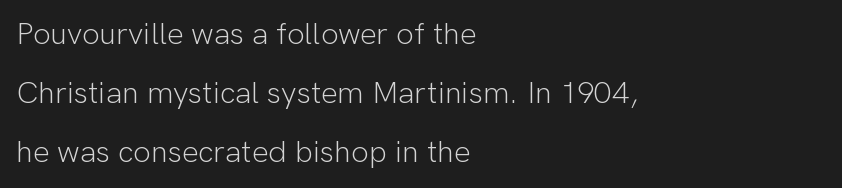
Q: Is the text bold? A: No.
Q: Is the text italic (slanted)? A: No, it is upright.
Q: Is the typeface a serif or a sans-serif typeface? A: Sans-serif.
Q: Is the text underlined? A: No.
Q: How is the paragraph aligned? A: Left-aligned.
Q: Is the spacing between letters normal or unusually wide? A: Normal.
Q: Is the spacing between lines tight, normal or loose? A: Loose.
Q: Width (condensed, normal, or wide)? A: Normal.
Q: Stroke contrast? A: Low.
Q: x-height? A: Medium.
Q: Monospaced? A: No.
